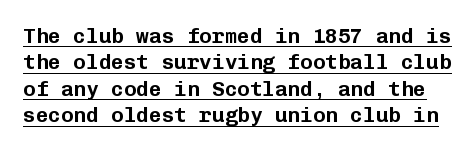
The image shows 21 px text type, upright; set normal line spacing (1.26x), normal letter spacing, underlined.
